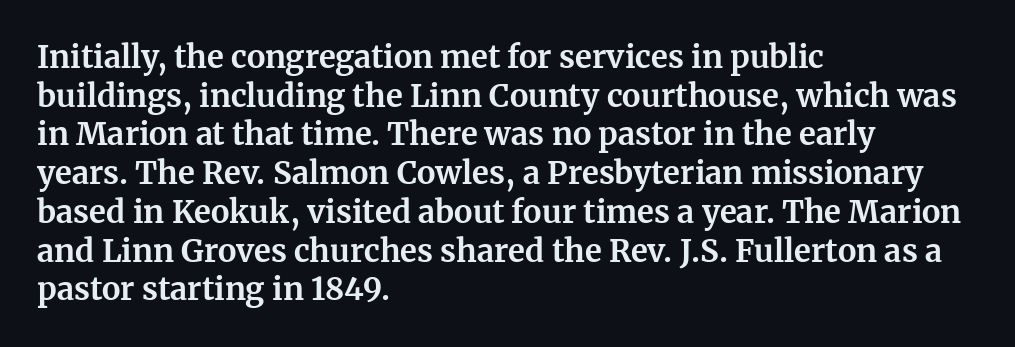
{"serif": "yes", "italic": "no", "bold": "yes", "weight": "bold", "width": "normal", "stroke_contrast": "medium", "x_height": "medium", "monospaced": "no", "underline": "no", "align": "left", "line_spacing": "normal", "line_spacing_ratio": 1.25, "letter_spacing": "normal", "letter_spacing_em": 0.0, "glyph_px": 31}
